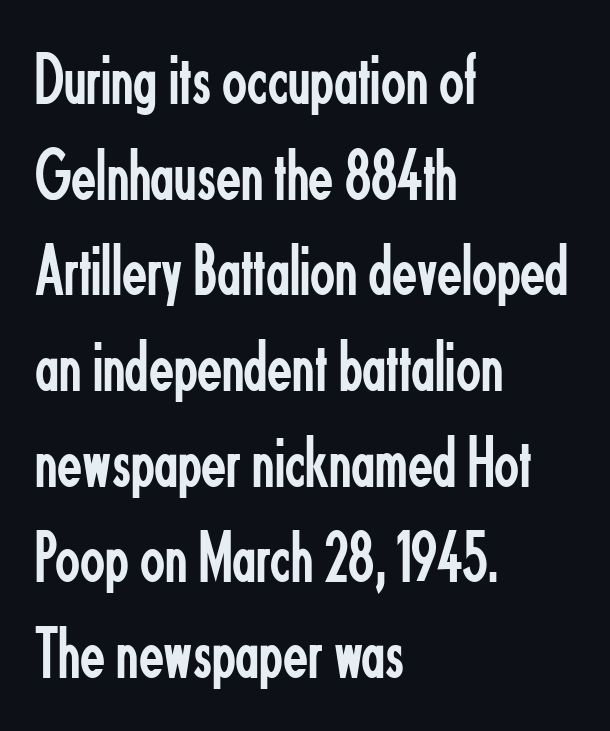
This sample uses a sans-serif face. Teacher's note: observe the even left margin — that is flush-left alignment. Regular leading. Unlike italic type, these characters show no tilt at all.
